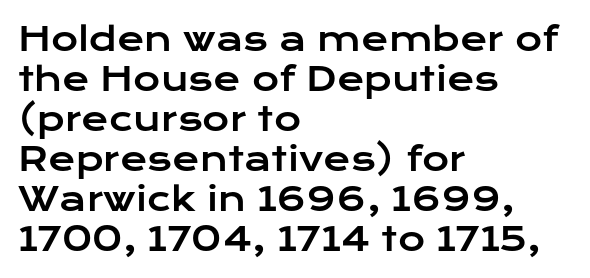
The image shows 33 px wide sans-serif type, upright; set left-aligned, line spacing 1.21x, normal letter spacing, not underlined; low stroke contrast and a medium x-height.
